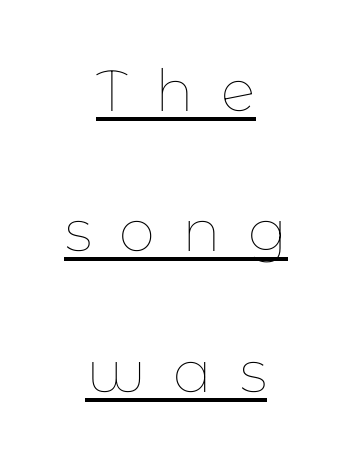
The image shows 58 px thin type, upright; set centered, loose line spacing (2.42x), unusually wide letter spacing (+0.47 em), underlined; low stroke contrast and a medium x-height.
